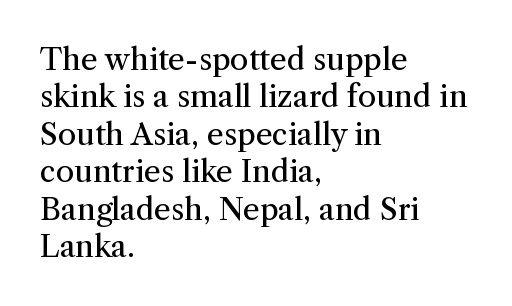
{"serif": "yes", "italic": "no", "bold": "no", "weight": "regular", "width": "normal", "stroke_contrast": "medium", "x_height": "medium", "monospaced": "no", "underline": "no", "align": "left", "line_spacing": "normal", "line_spacing_ratio": 1.25, "letter_spacing": "normal", "letter_spacing_em": 0.0, "glyph_px": 30}
